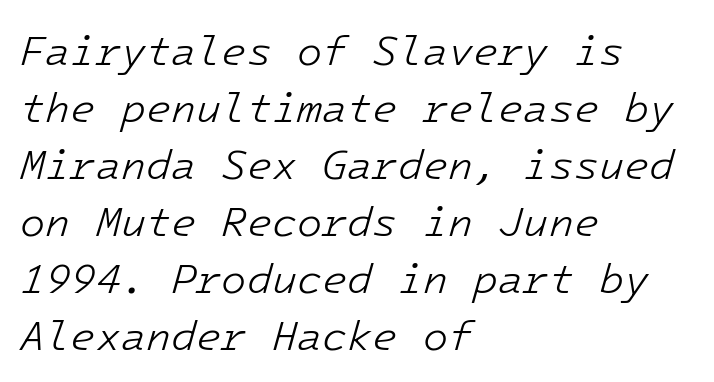
Q: Is the text bold? A: No.
Q: Is the text italic (slanted)? A: Yes, it leans right by about 16 degrees.
Q: Is the text underlined? A: No.
Q: How is the paragraph aligned? A: Left-aligned.
Q: Is the spacing between letters normal or unusually wide? A: Normal.
Q: Is the spacing between lines tight, normal or loose? A: Normal.
Q: Width (condensed, normal, or wide)? A: Normal.
Q: Stroke contrast? A: Low.
Q: x-height? A: Medium.
Q: Monospaced? A: Yes.
